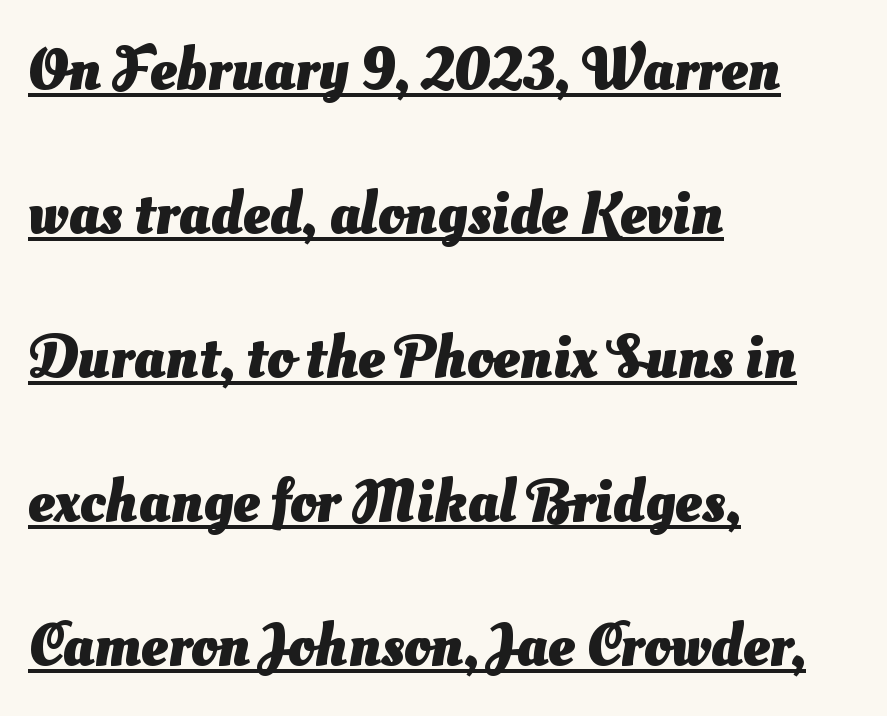
Q: Is the text bold? A: Yes.
Q: Is the typeface a serif or a sans-serif typeface? A: Sans-serif.
Q: Is the text underlined? A: Yes.
Q: How is the paragraph aligned? A: Left-aligned.
Q: Is the spacing between letters normal or unusually wide? A: Normal.
Q: Is the spacing between lines tight, normal or loose? A: Loose.
Q: Width (condensed, normal, or wide)? A: Normal.
Q: Stroke contrast? A: Medium.
Q: x-height? A: Small.
Q: Monospaced? A: No.
